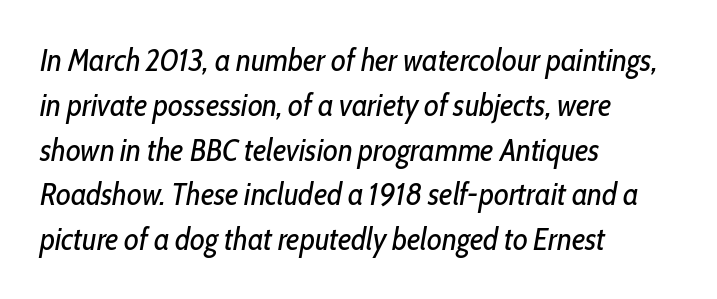
A clean baseline with only descenders dipping below it. The glyphs look as if they've been sheared to an angle. Regular leading. Character widths vary here, with narrow letters taking less room than wide ones. Default kerning and tracking; the words read as compact shapes.
